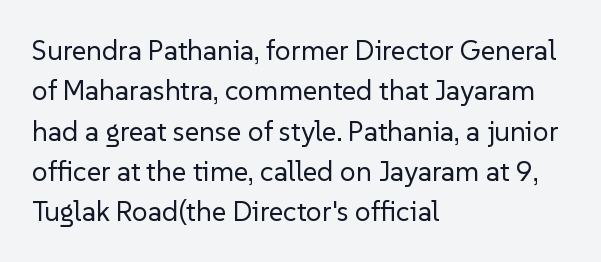
{"serif": "no", "italic": "no", "bold": "no", "weight": "regular", "width": "normal", "stroke_contrast": "low", "x_height": "medium", "monospaced": "no", "underline": "no", "align": "left", "line_spacing": "normal", "line_spacing_ratio": 1.44, "letter_spacing": "normal", "letter_spacing_em": 0.0, "glyph_px": 28}
